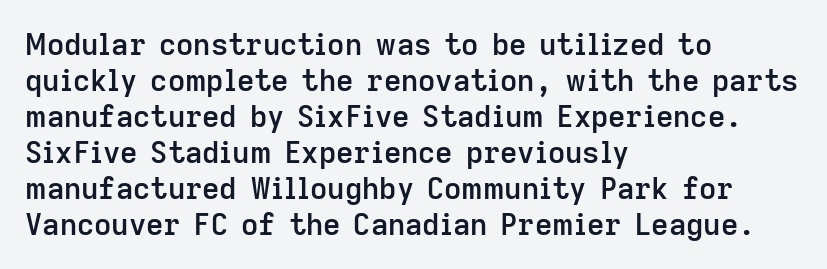
Q: Is the text bold? A: Semi-bold.
Q: Is the text italic (slanted)? A: No, it is upright.
Q: Is the typeface a serif or a sans-serif typeface? A: Sans-serif.
Q: Is the text underlined? A: No.
Q: How is the paragraph aligned? A: Left-aligned.
Q: Is the spacing between letters normal or unusually wide? A: Normal.
Q: Width (condensed, normal, or wide)? A: Normal.
Q: Stroke contrast? A: Low.
Q: x-height? A: Medium.
Q: Monospaced? A: No.
